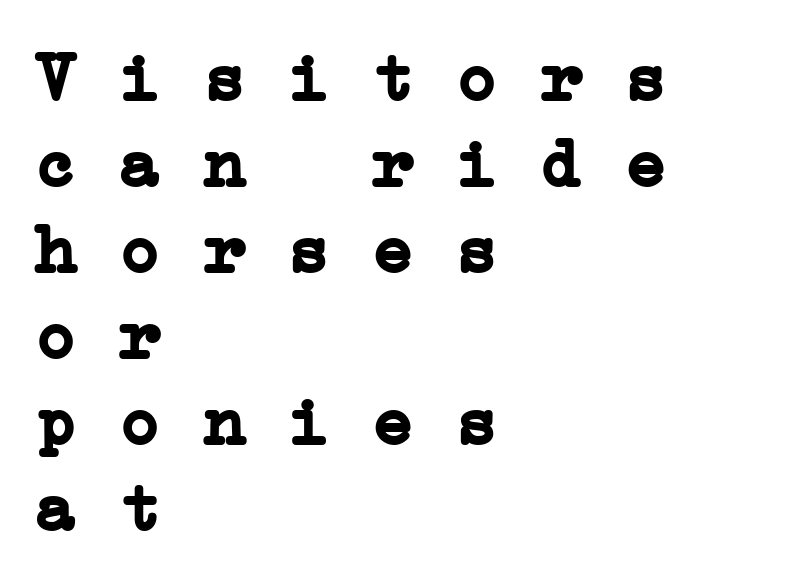
{"serif": "yes", "bold": "yes", "weight": "semibold", "width": "wide", "stroke_contrast": "low", "x_height": "medium", "monospaced": "yes", "underline": "no", "align": "left", "line_spacing_ratio": 1.23, "letter_spacing": "normal", "letter_spacing_em": 0.0, "glyph_px": 70}
